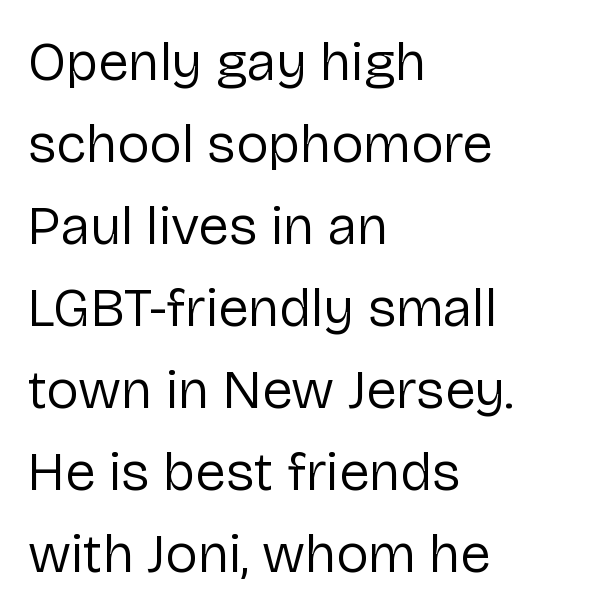
{"serif": "no", "italic": "no", "bold": "no", "weight": "regular", "width": "normal", "stroke_contrast": "low", "x_height": "medium", "monospaced": "no", "underline": "no", "align": "left", "line_spacing": "normal", "line_spacing_ratio": 1.49, "letter_spacing": "normal", "letter_spacing_em": 0.0, "glyph_px": 55}
